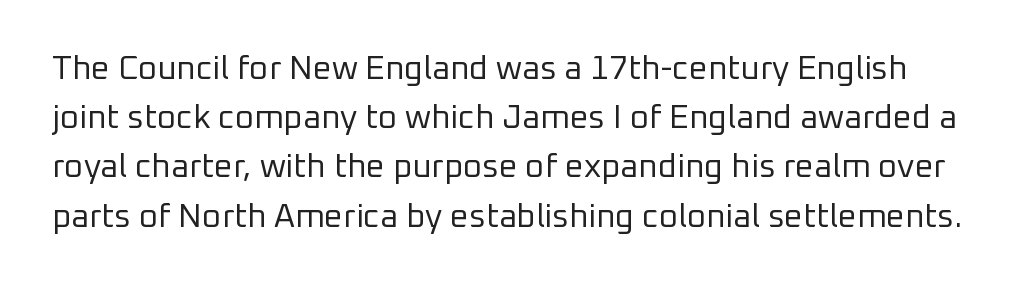
Q: Is the text bold? A: No.
Q: Is the text italic (slanted)? A: No, it is upright.
Q: Is the typeface a serif or a sans-serif typeface? A: Sans-serif.
Q: Is the text underlined? A: No.
Q: Is the spacing between letters normal or unusually wide? A: Normal.
Q: Is the spacing between lines tight, normal or loose? A: Normal.
Q: Width (condensed, normal, or wide)? A: Normal.
Q: Stroke contrast? A: Low.
Q: x-height? A: Medium.
Q: Monospaced? A: No.
